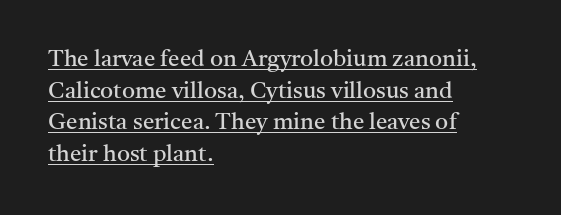
The image shows 23 px text type, upright; set left-aligned, normal line spacing (1.37x), normal letter spacing, underlined.
